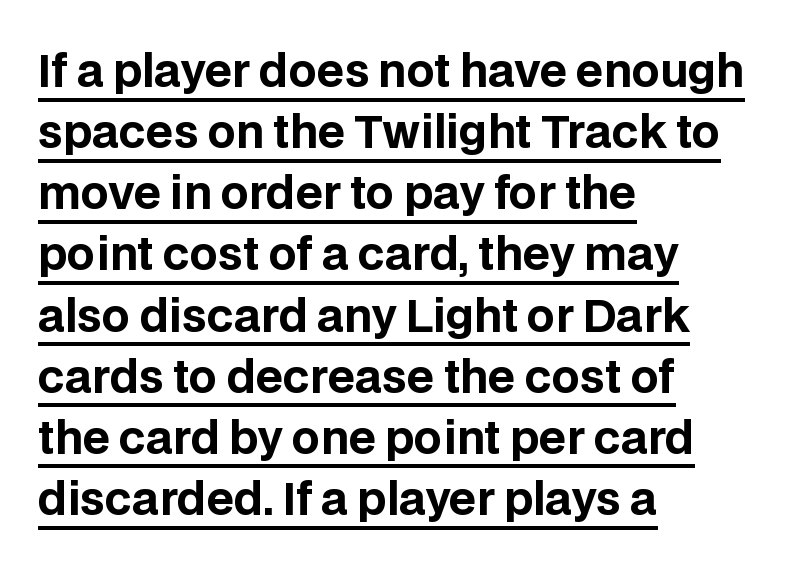
The image shows 44 px bold sans-serif type, upright; set left-aligned, normal line spacing (1.39x), normal letter spacing, underlined; low stroke contrast and a large x-height.
